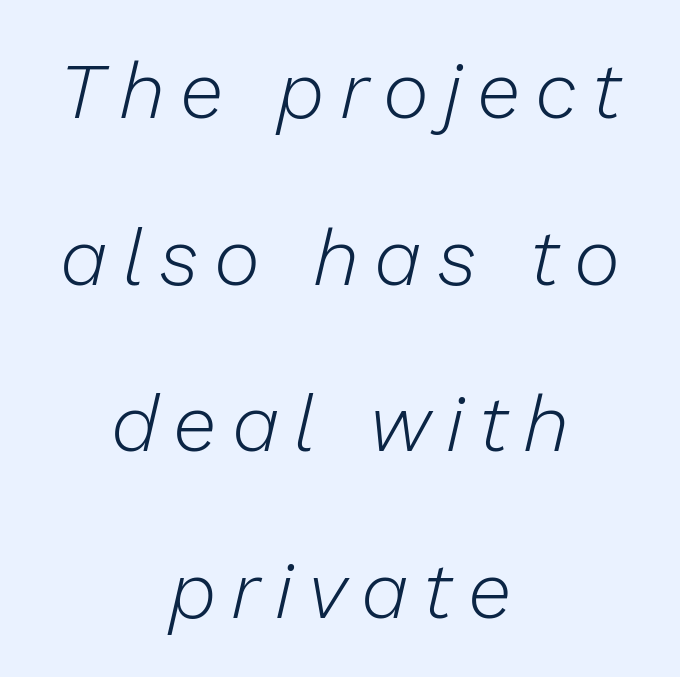
Q: Is the text bold? A: No.
Q: Is the text italic (slanted)? A: Yes, it leans right by about 13 degrees.
Q: Is the text underlined? A: No.
Q: How is the paragraph aligned? A: Centered.
Q: Is the spacing between lines tight, normal or loose? A: Loose.
Q: Width (condensed, normal, or wide)? A: Normal.
Q: Stroke contrast? A: Low.
Q: x-height? A: Medium.
Q: Monospaced? A: No.
